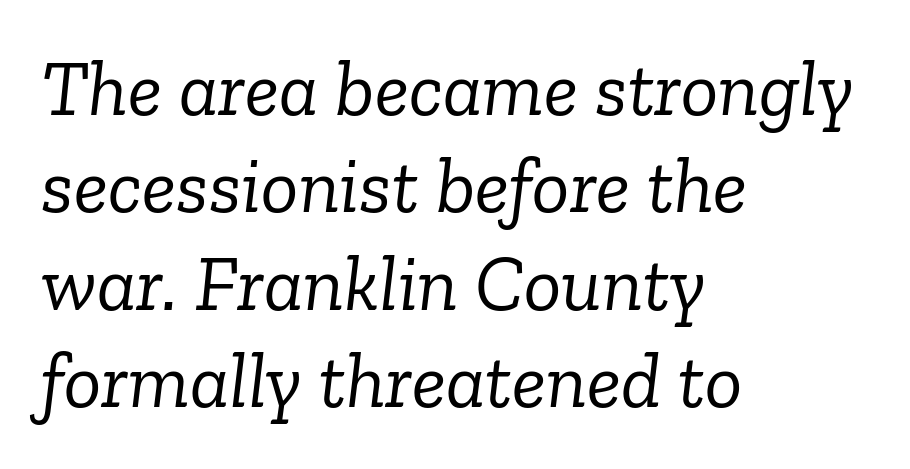
The image shows 78 px light serif type, italic (leaning right); set left-aligned, normal line spacing (1.25x), normal letter spacing, not underlined; low stroke contrast and a medium x-height.
